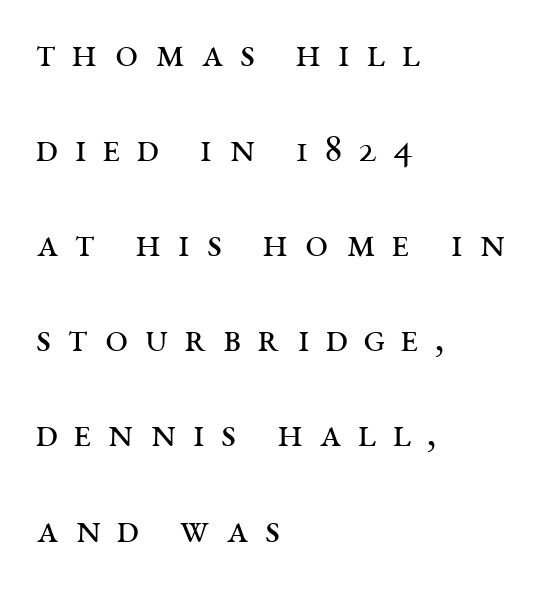
{"serif": "yes", "italic": "no", "bold": "no", "weight": "regular", "width": "wide", "stroke_contrast": "medium", "x_height": "large", "monospaced": "no", "underline": "no", "align": "left", "line_spacing": "loose", "line_spacing_ratio": 2.32, "letter_spacing": "wide", "letter_spacing_em": 0.4, "glyph_px": 41}
